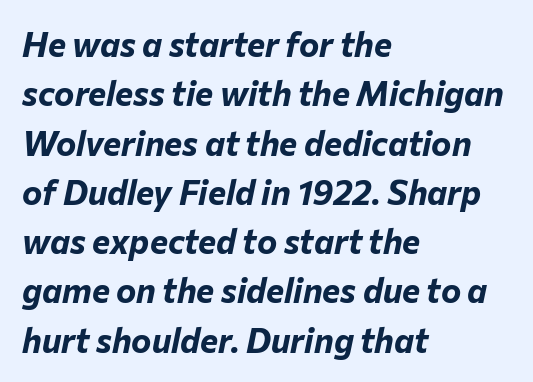
{"italic": "yes", "lean": "right", "slant_degrees": 12, "bold": "yes", "weight": "bold", "width": "normal", "stroke_contrast": "low", "x_height": "medium", "monospaced": "no", "underline": "no", "align": "left", "line_spacing": "normal", "line_spacing_ratio": 1.45, "letter_spacing": "normal", "letter_spacing_em": 0.0, "glyph_px": 34}
